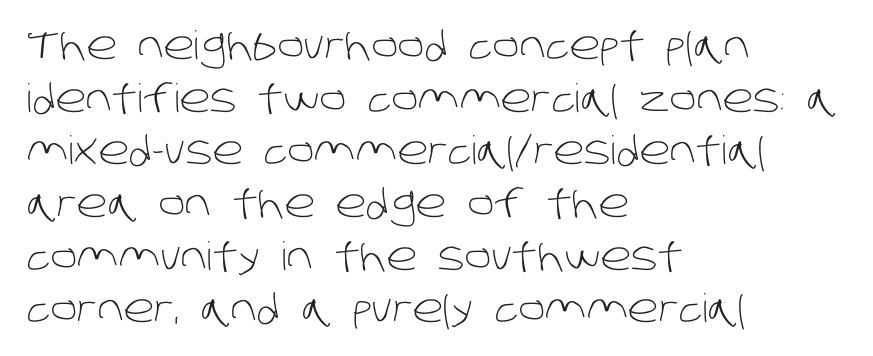
Q: Is the text bold? A: No.
Q: Is the typeface a serif or a sans-serif typeface? A: Sans-serif.
Q: Is the text underlined? A: No.
Q: How is the paragraph aligned? A: Left-aligned.
Q: Is the spacing between letters normal or unusually wide? A: Normal.
Q: Is the spacing between lines tight, normal or loose? A: Normal.
Q: Width (condensed, normal, or wide)? A: Normal.
Q: Stroke contrast? A: Low.
Q: x-height? A: Large.
Q: Monospaced? A: No.
